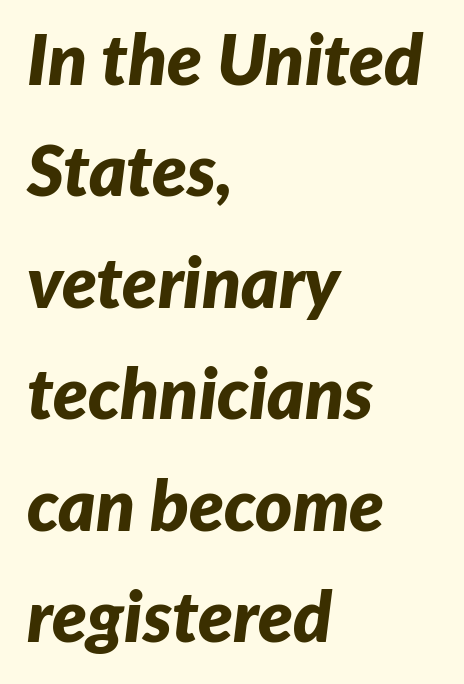
The image shows 71 px bold type, italic (leaning right); set left-aligned, normal line spacing (1.57x), normal letter spacing, not underlined; low stroke contrast and a medium x-height.
